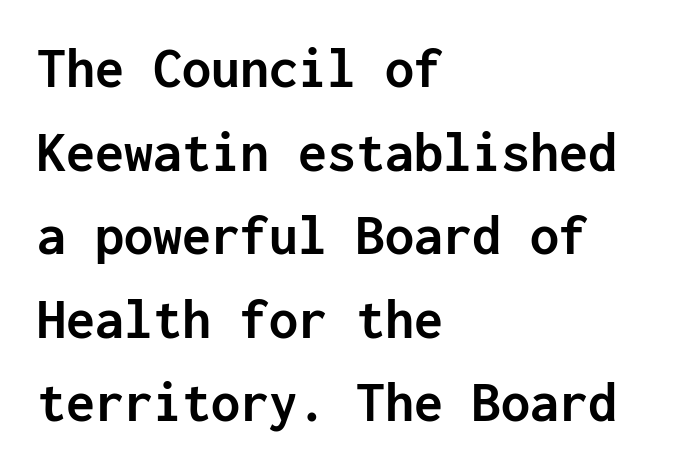
{"serif": "no", "italic": "no", "bold": "yes", "weight": "semibold", "width": "normal", "stroke_contrast": "low", "x_height": "medium", "monospaced": "yes", "underline": "no", "align": "left", "line_spacing": "normal", "line_spacing_ratio": 1.44, "letter_spacing": "normal", "letter_spacing_em": 0.0, "glyph_px": 58}
